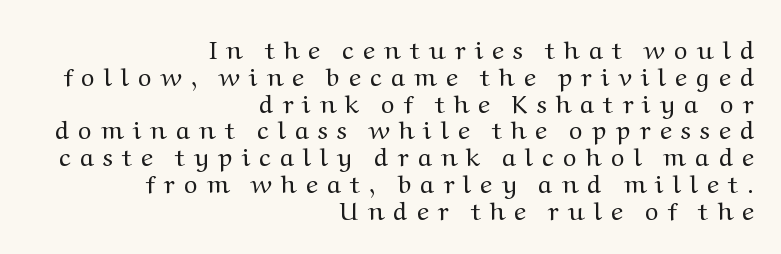
Caption: multi-line text, flush right, ragged left. These lines huddle together more closely than default settings would place them. Loose tracking; the words dissolve into strings of separated letters. Descenders hang freely into open space.
